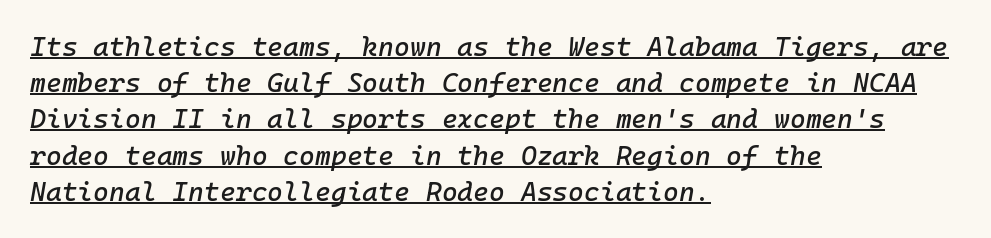
The image shows 27 px text type, italic (leaning right); set left-aligned, normal line spacing (1.34x), normal letter spacing, underlined.
